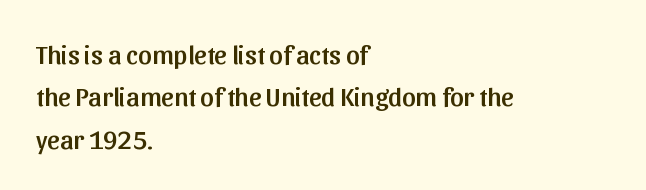
The image shows 27 px text type, upright; set left-aligned, normal line spacing (1.57x), normal letter spacing, not underlined.
